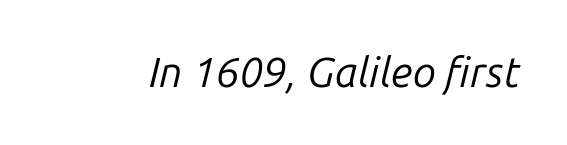
{"italic": "yes", "lean": "right", "slant_degrees": 14, "bold": "no", "weight": "regular", "width": "normal", "stroke_contrast": "low", "x_height": "medium", "monospaced": "no", "underline": "no", "letter_spacing": "normal", "letter_spacing_em": 0.0, "glyph_px": 42}
